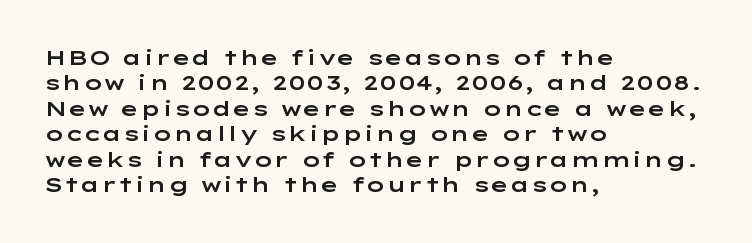
{"italic": "no", "underline": "no", "align": "left", "line_spacing_ratio": 1.21, "letter_spacing": "normal", "letter_spacing_em": 0.0, "glyph_px": 21}
